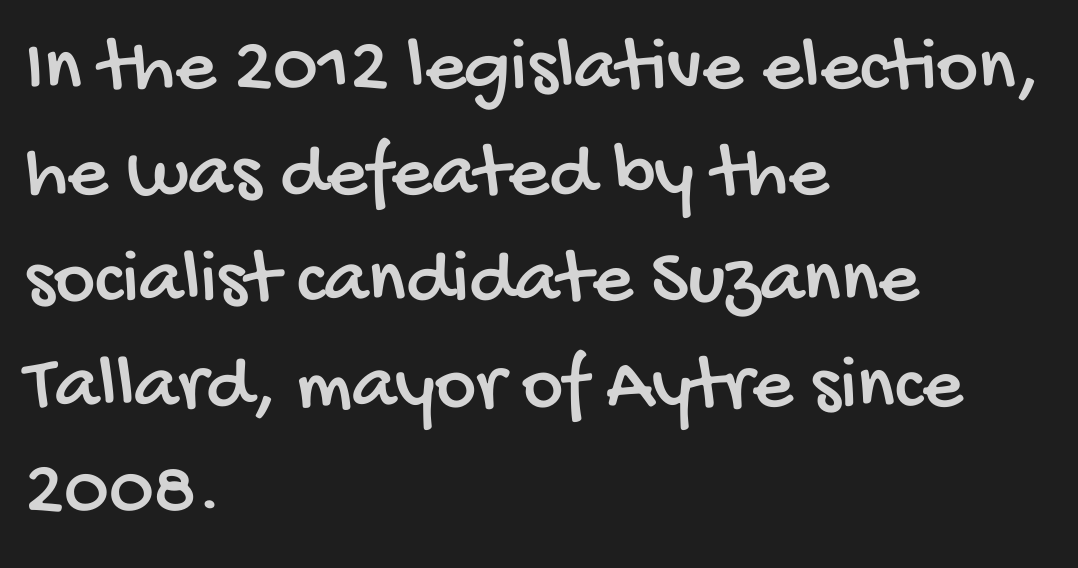
Q: Is the typeface a serif or a sans-serif typeface? A: Sans-serif.
Q: Is the text underlined? A: No.
Q: How is the paragraph aligned? A: Left-aligned.
Q: Is the spacing between letters normal or unusually wide? A: Normal.
Q: Is the spacing between lines tight, normal or loose? A: Normal.
Q: Width (condensed, normal, or wide)? A: Condensed.
Q: Stroke contrast? A: Low.
Q: x-height? A: Large.
Q: Monospaced? A: No.
